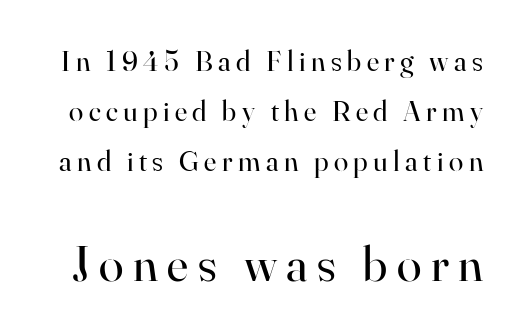
{"serif": "yes", "italic": "no", "bold": "no", "weight": "regular", "width": "normal", "stroke_contrast": "high", "x_height": "small", "monospaced": "no", "underline": "no", "line_spacing_ratio": 1.72, "larger_block": "second", "size_ratio": 1.72, "glyph_px": 50}
